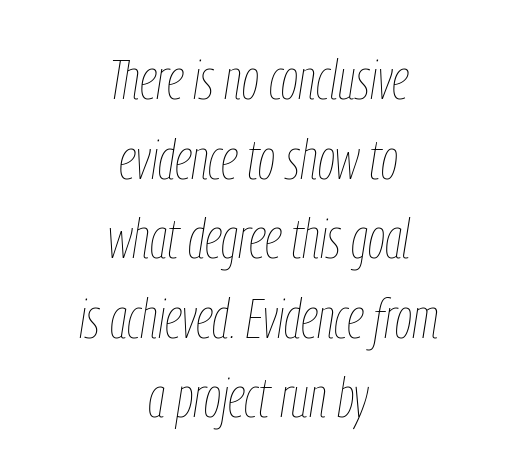
Q: Is the text bold? A: No.
Q: Is the text italic (slanted)? A: Yes, it leans right by about 9 degrees.
Q: Is the text underlined? A: No.
Q: How is the paragraph aligned? A: Centered.
Q: Is the spacing between letters normal or unusually wide? A: Normal.
Q: Is the spacing between lines tight, normal or loose? A: Normal.
Q: Width (condensed, normal, or wide)? A: Condensed.
Q: Stroke contrast? A: Low.
Q: x-height? A: Medium.
Q: Monospaced? A: No.
